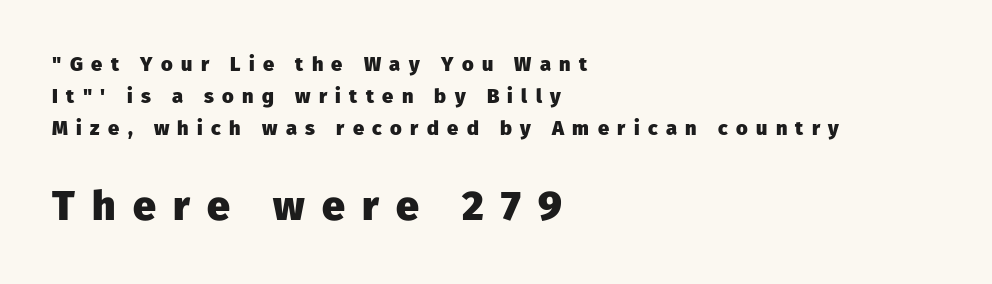
{"serif": "no", "italic": "no", "bold": "yes", "weight": "heavy", "width": "normal", "stroke_contrast": "low", "x_height": "medium", "monospaced": "no", "underline": "no", "align": "left", "line_spacing": "normal", "line_spacing_ratio": 1.61, "letter_spacing": "wide", "letter_spacing_em": 0.42, "larger_block": "second", "size_ratio": 2.05, "glyph_px": 41}
